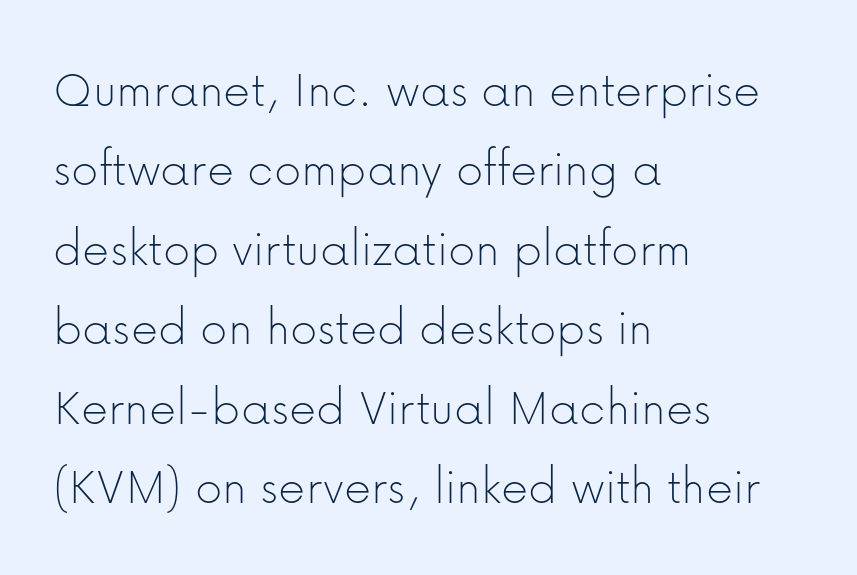
The rendering anchors every line to the left-hand side. You can tell from the bare stems that sans-serif type was used. No extra ink here — the face is not bold. Compared with typical paragraphs, the rows here are spaced about the same. Any mark beneath the type? The region is blank. What stands out about the letter spacing? Nothing — it is the standard amount.
